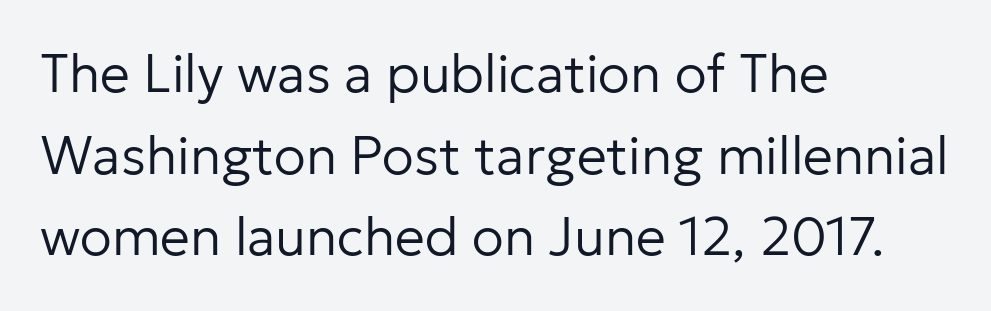
The image shows 53 px regular-weight sans-serif type, upright; set left-aligned, normal line spacing (1.54x), normal letter spacing, not underlined; low stroke contrast and a medium x-height.
